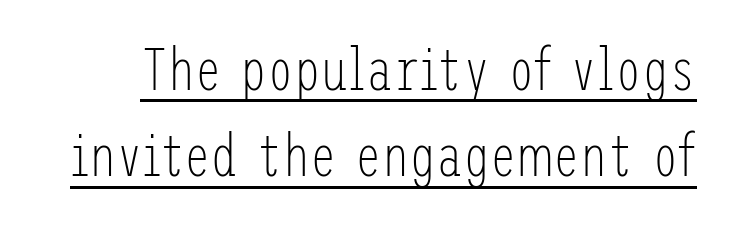
{"serif": "no", "italic": "no", "bold": "no", "weight": "light", "width": "condensed", "stroke_contrast": "low", "x_height": "medium", "underline": "yes", "line_spacing": "normal", "line_spacing_ratio": 1.44, "letter_spacing": "normal", "letter_spacing_em": 0.0, "glyph_px": 60}
